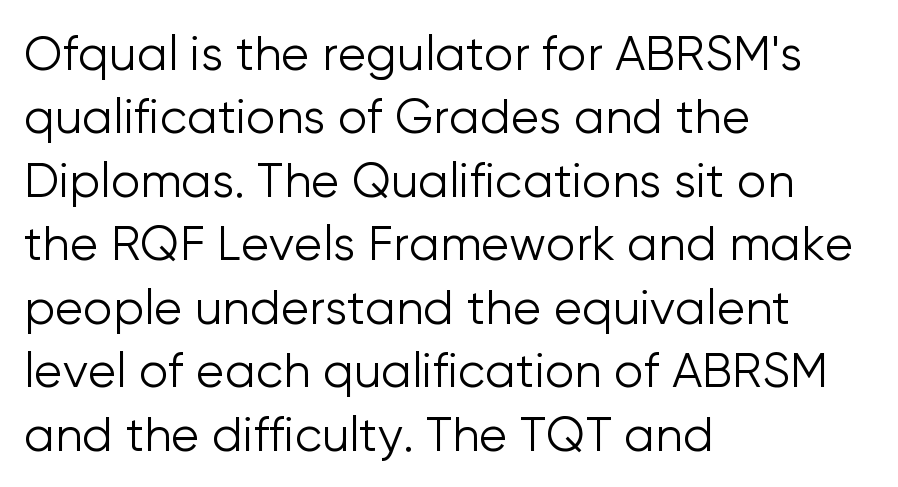
{"serif": "no", "italic": "no", "bold": "no", "weight": "light", "width": "normal", "stroke_contrast": "low", "x_height": "medium", "monospaced": "no", "underline": "no", "align": "left", "line_spacing": "normal", "line_spacing_ratio": 1.35, "letter_spacing": "normal", "letter_spacing_em": 0.0, "glyph_px": 47}
